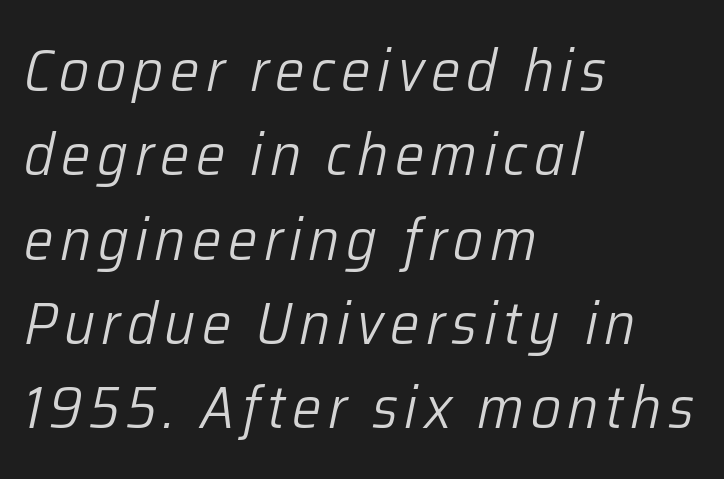
{"italic": "yes", "lean": "right", "slant_degrees": 12, "bold": "no", "weight": "light", "width": "normal", "stroke_contrast": "low", "x_height": "medium", "monospaced": "no", "underline": "no", "align": "left", "line_spacing": "normal", "line_spacing_ratio": 1.43, "glyph_px": 59}
